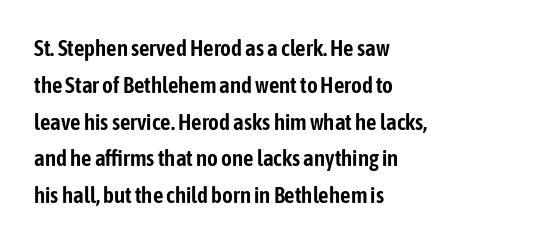
Every character sits straight up, as roman type does. Where is the straight margin? On the left. The rendering uses a moderate line-height, typical for paragraphs. Just letters on the line, the space beneath them empty. Compared with typical body copy, the letter spacing here is the same.
